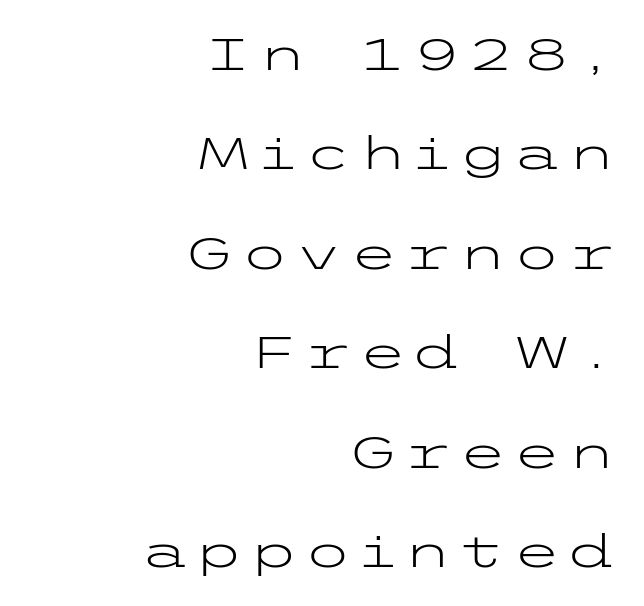
Q: Is the text bold? A: No.
Q: Is the text italic (slanted)? A: No, it is upright.
Q: Is the typeface a serif or a sans-serif typeface? A: Sans-serif.
Q: Is the text underlined? A: No.
Q: How is the paragraph aligned? A: Right-aligned.
Q: Is the spacing between lines tight, normal or loose? A: Loose.
Q: Width (condensed, normal, or wide)? A: Wide.
Q: Stroke contrast? A: Low.
Q: x-height? A: Medium.
